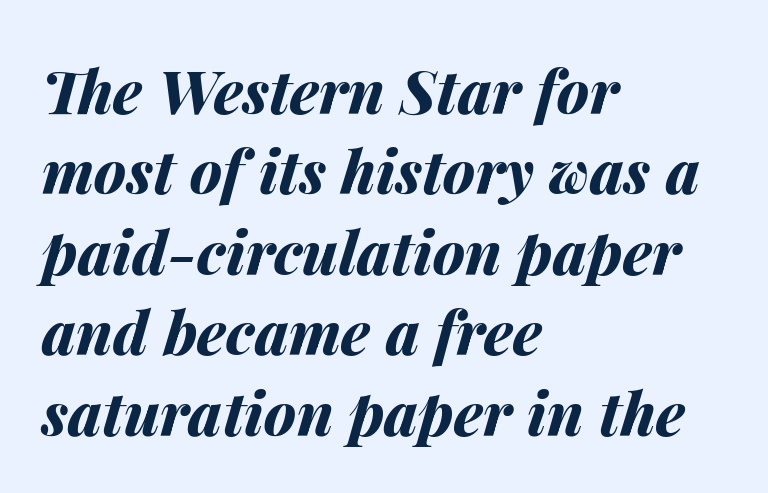
{"italic": "yes", "lean": "right", "slant_degrees": 14, "bold": "yes", "weight": "bold", "width": "normal", "stroke_contrast": "medium", "x_height": "medium", "monospaced": "no", "underline": "no", "align": "left", "line_spacing": "normal", "line_spacing_ratio": 1.34, "letter_spacing": "normal", "letter_spacing_em": 0.0, "glyph_px": 60}
